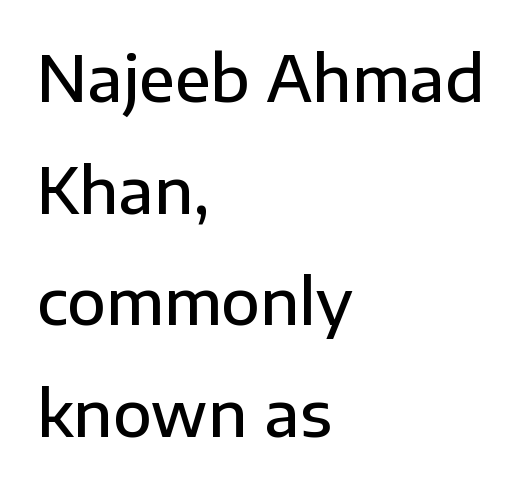
The typesetting leans somewhat heavy: a semibold. Spacing verdict: proportional, widths tailored to each character. The foot of each line stays bare and open. The line texture is even and compact thanks to regular tracking. Ordinary non-slanted type is in use. Line beginnings align vertically; line endings do not.
